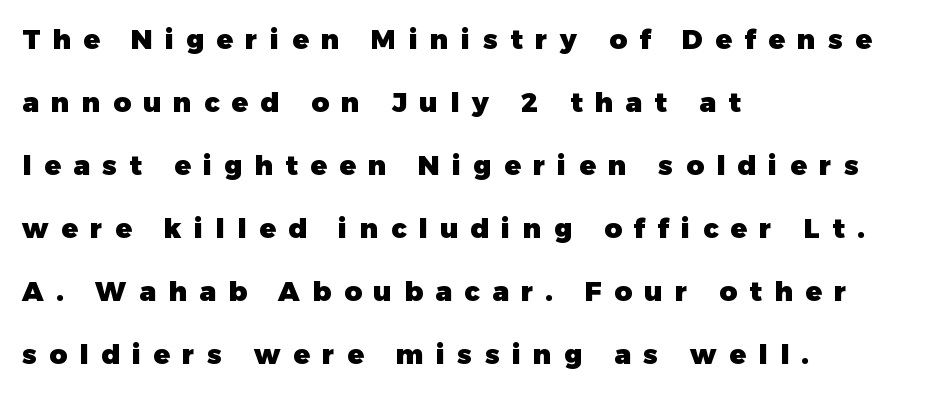
Q: Is the text bold? A: Yes.
Q: Is the text italic (slanted)? A: No, it is upright.
Q: Is the text underlined? A: No.
Q: How is the paragraph aligned? A: Left-aligned.
Q: Is the spacing between letters normal or unusually wide? A: Unusually wide.
Q: Is the spacing between lines tight, normal or loose? A: Loose.
